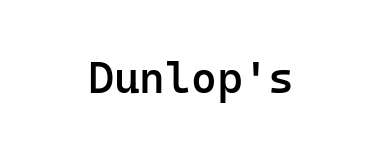
Q: Is the text bold? A: Semi-bold.
Q: Is the text italic (slanted)? A: No, it is upright.
Q: Is the typeface a serif or a sans-serif typeface? A: Sans-serif.
Q: Is the text underlined? A: No.
Q: How is the paragraph aligned? A: Centered.
Q: Is the spacing between letters normal or unusually wide? A: Normal.
Q: Width (condensed, normal, or wide)? A: Normal.
Q: Stroke contrast? A: Low.
Q: x-height? A: Medium.
Q: Monospaced? A: Yes.
